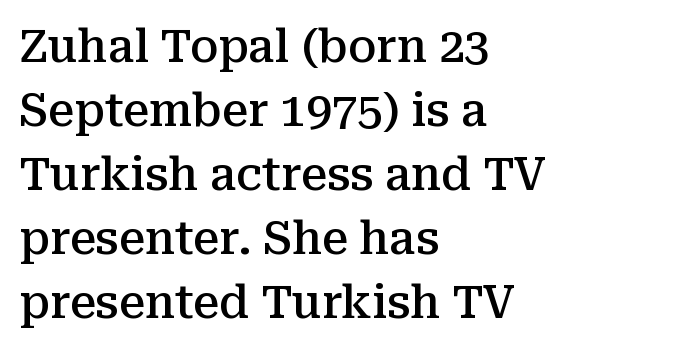
The specimen reads as upright at a glance. The text block is weighted toward the left margin, trailing off unevenly rightward. There is no visible air inserted between adjacent glyphs. Stems and bowls a touch heavier than normal — semibold. Line spacing here is normal. These lines are composed in type with serifs.
